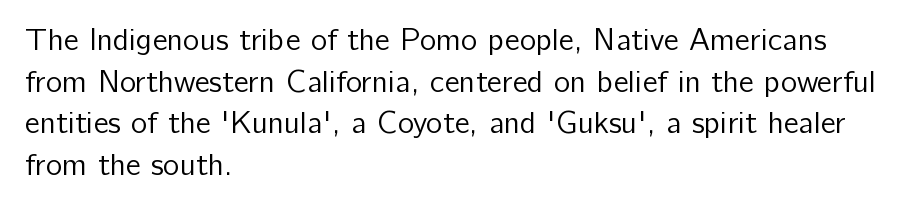
The image shows 31 px regular-weight sans-serif type, upright; set left-aligned, normal line spacing (1.34x), normal letter spacing, not underlined; low stroke contrast and a medium x-height.
